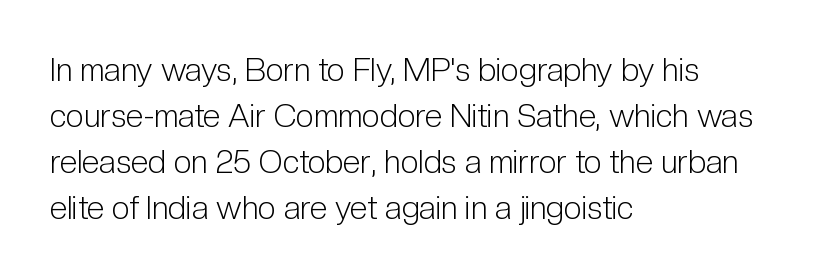
Q: Is the text bold? A: No.
Q: Is the text italic (slanted)? A: No, it is upright.
Q: Is the typeface a serif or a sans-serif typeface? A: Sans-serif.
Q: Is the text underlined? A: No.
Q: How is the paragraph aligned? A: Left-aligned.
Q: Is the spacing between letters normal or unusually wide? A: Normal.
Q: Is the spacing between lines tight, normal or loose? A: Normal.
Q: Width (condensed, normal, or wide)? A: Condensed.
Q: Stroke contrast? A: Low.
Q: x-height? A: Medium.
Q: Monospaced? A: No.
